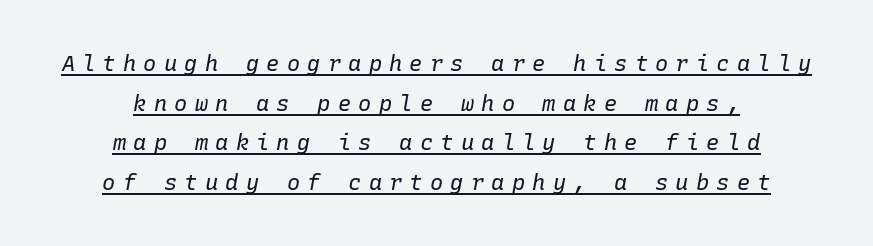
A student would call this center alignment; a typographer would say set centered. Looks like someone drew a line under every word here. Stroke thickness stays within the range of a standard reading face or lighter. Tall strokes in this sample are angled rather than plumb. What stands out about the letter spacing? Its width — letters are far apart.
